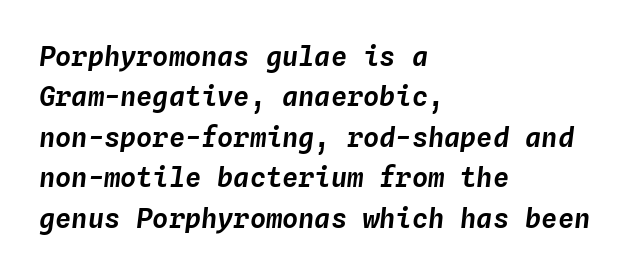
Has an underline been added? It has not. This sample keeps an unexceptional amount of space between lines. This rendering leaves character spacing at its baseline value. A typesetter would mark this as italic.
